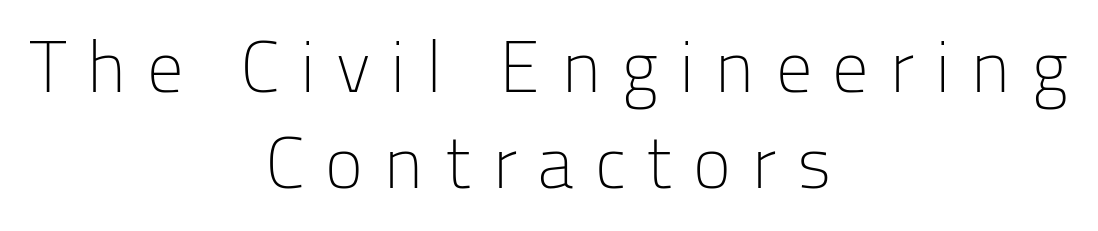
Whoever set this chose a conventional vertical rhythm. Think of a printed novel: that variable character pitch is what you see here. In terms of letterform style, serifs are entirely absent. Both edges are ragged and mirror each other, which tells us the setting is centered.
